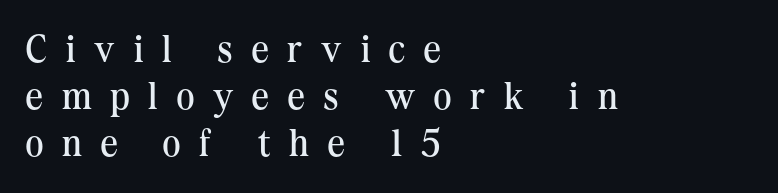
Is this a heavy cut? Hardly; it is regular or lighter. Here the designer chose a conventional face with non-uniform glyph widths. No word sits above an underline. You can tell it's not italic because the verticals are truly vertical. Observe the wide spacing: letters keep a clear distance from each other. A student would call this left alignment; a typographer would say flush left, rag right.
